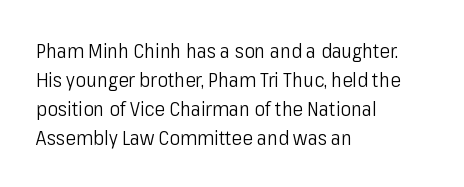
Q: Is the text bold? A: No.
Q: Is the text italic (slanted)? A: No, it is upright.
Q: Is the text underlined? A: No.
Q: How is the paragraph aligned? A: Left-aligned.
Q: Is the spacing between letters normal or unusually wide? A: Normal.
Q: Is the spacing between lines tight, normal or loose? A: Normal.
